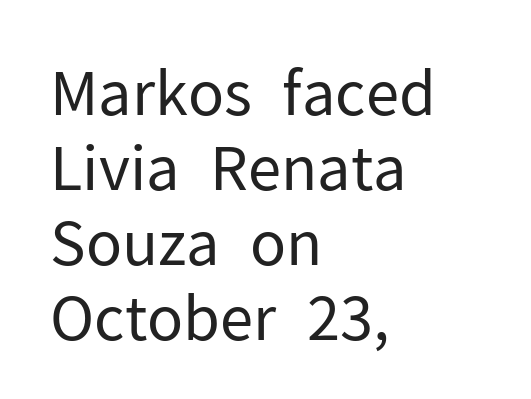
The image shows 61 px regular-weight sans-serif type, upright; set left-aligned, line spacing 1.23x, normal letter spacing, not underlined; low stroke contrast and a medium x-height.
